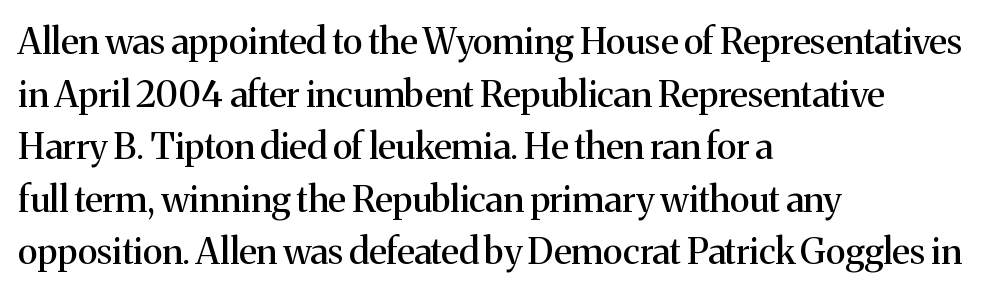
Q: Is the text italic (slanted)? A: No, it is upright.
Q: Is the typeface a serif or a sans-serif typeface? A: Serif.
Q: Is the text underlined? A: No.
Q: How is the paragraph aligned? A: Left-aligned.
Q: Is the spacing between letters normal or unusually wide? A: Normal.
Q: Is the spacing between lines tight, normal or loose? A: Normal.
Q: Width (condensed, normal, or wide)? A: Normal.
Q: Stroke contrast? A: Medium.
Q: x-height? A: Medium.
Q: Monospaced? A: No.
